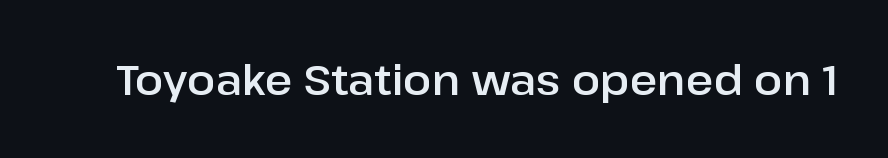
{"serif": "no", "italic": "no", "width": "normal", "stroke_contrast": "low", "x_height": "medium", "monospaced": "no", "underline": "no", "letter_spacing": "normal", "letter_spacing_em": 0.0, "glyph_px": 42}
